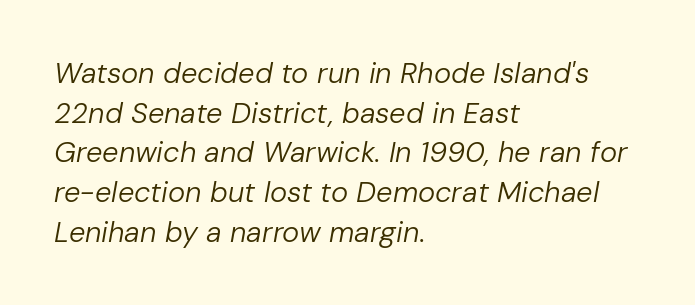
{"italic": "yes", "lean": "right", "slant_degrees": 10, "bold": "no", "weight": "regular", "width": "normal", "stroke_contrast": "low", "x_height": "medium", "monospaced": "no", "underline": "no", "align": "left", "line_spacing": "normal", "line_spacing_ratio": 1.37, "letter_spacing": "normal", "letter_spacing_em": 0.0, "glyph_px": 29}
